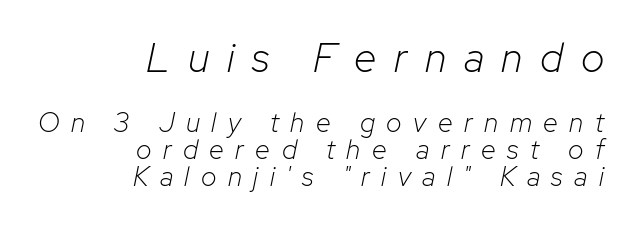
The image shows 41 px light type, italic (leaning right); set right-aligned, tight line spacing (1.0x), unusually wide letter spacing (+0.43 em), not underlined; the first (top) block is 1.52x larger; low stroke contrast and a medium x-height.
